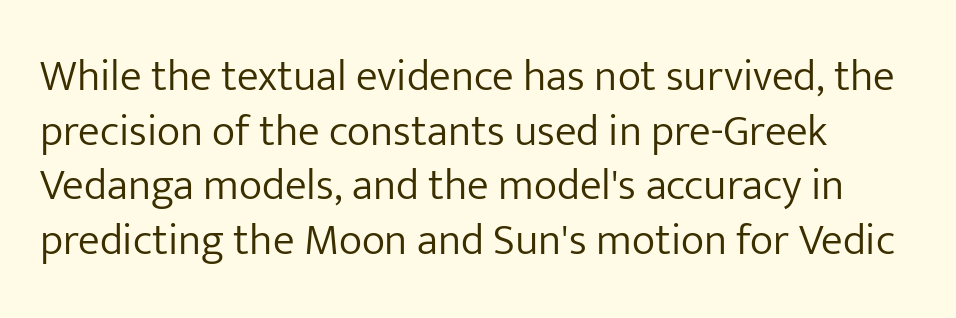
{"serif": "no", "italic": "no", "bold": "no", "weight": "light", "width": "normal", "stroke_contrast": "low", "x_height": "medium", "monospaced": "no", "underline": "no", "align": "left", "line_spacing_ratio": 1.24, "letter_spacing": "normal", "letter_spacing_em": 0.0, "glyph_px": 44}
